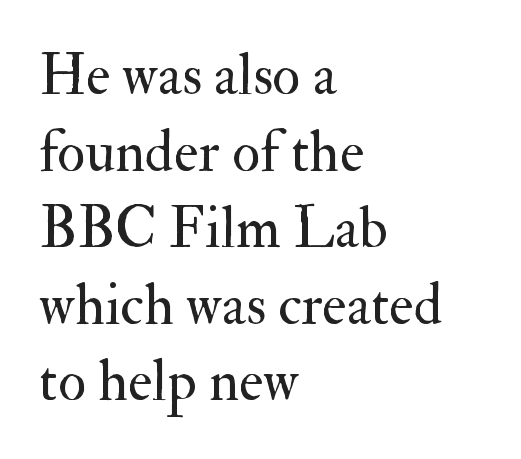
Q: Is the text bold? A: No.
Q: Is the text italic (slanted)? A: No, it is upright.
Q: Is the typeface a serif or a sans-serif typeface? A: Serif.
Q: Is the text underlined? A: No.
Q: How is the paragraph aligned? A: Left-aligned.
Q: Is the spacing between letters normal or unusually wide? A: Normal.
Q: Is the spacing between lines tight, normal or loose? A: Normal.
Q: Width (condensed, normal, or wide)? A: Normal.
Q: Stroke contrast? A: Medium.
Q: x-height? A: Small.
Q: Monospaced? A: No.
